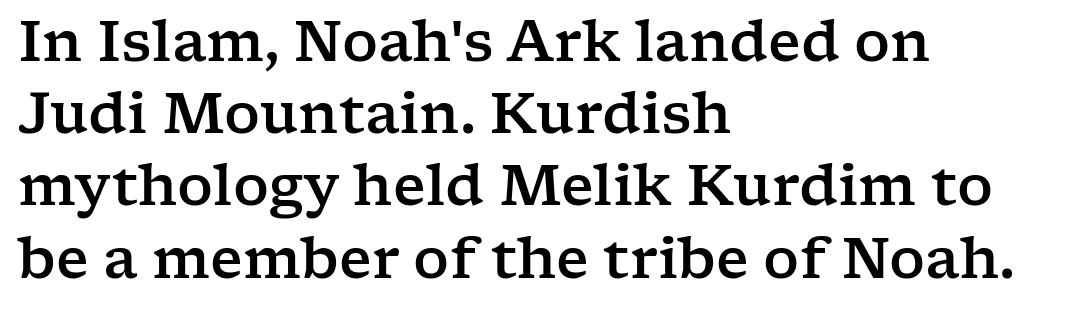
The ragged edge is on the right, which tells us the setting is flush left. Nobody drew a line under any word here. Rows of type keep a routine distance in the vertical direction. Here the designer chose a conventional face with non-uniform glyph widths.
